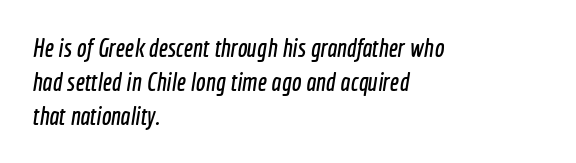
{"underline": "no", "align": "left", "line_spacing": "normal", "line_spacing_ratio": 1.3, "letter_spacing": "normal", "letter_spacing_em": 0.0, "glyph_px": 26}
